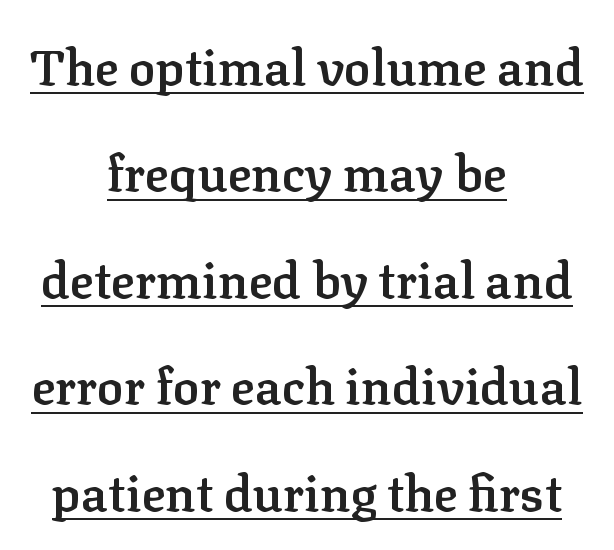
The image shows 50 px semibold serif type, upright; set centered, loose line spacing (2.13x), normal letter spacing, underlined; low stroke contrast and a medium x-height.
